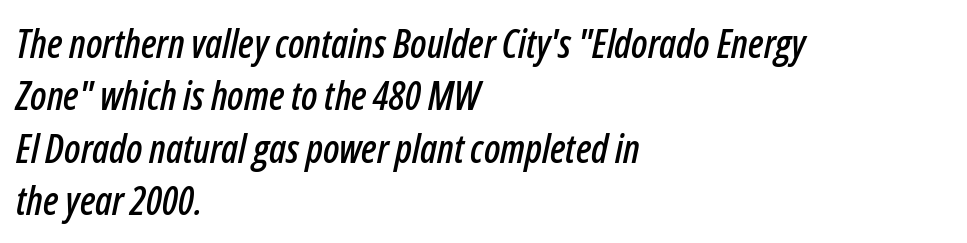
{"italic": "yes", "lean": "right", "slant_degrees": 12, "width": "condensed", "stroke_contrast": "low", "x_height": "medium", "monospaced": "no", "underline": "no", "align": "left", "line_spacing": "normal", "line_spacing_ratio": 1.34, "letter_spacing": "normal", "letter_spacing_em": 0.0, "glyph_px": 39}
